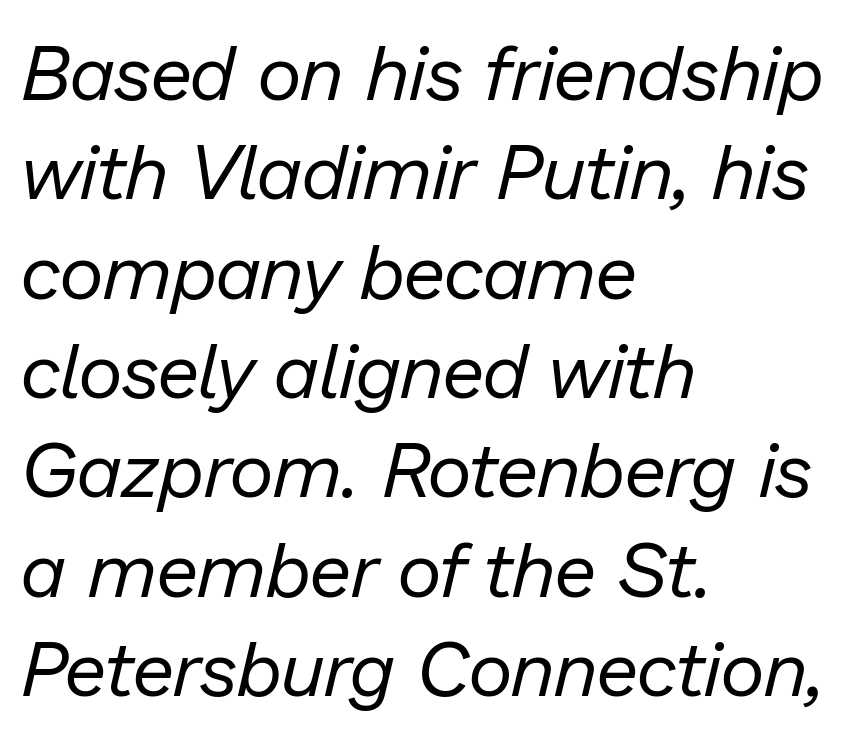
The image shows 77 px regular-weight type, italic (leaning right); set left-aligned, normal line spacing (1.29x), normal letter spacing, not underlined; low stroke contrast and a medium x-height.
